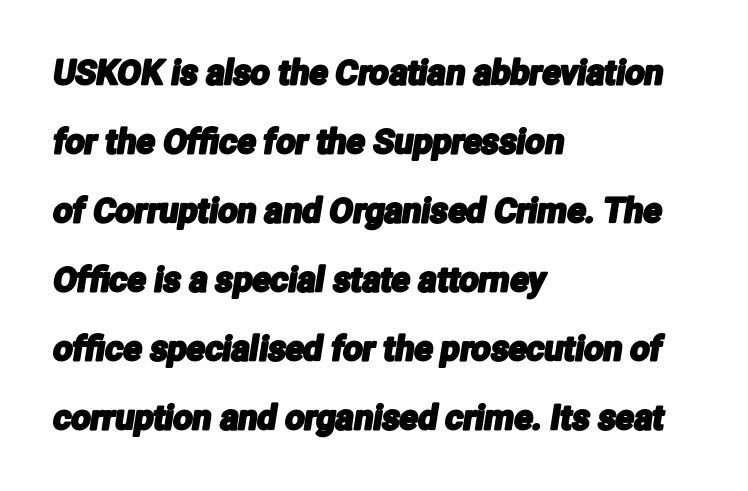
In terms of letterform style, serifs are entirely absent. Regarding leading, the lines here are spaced well apart. Proportional: the letters do not fall into vertical columns. Quick note: underline off.
